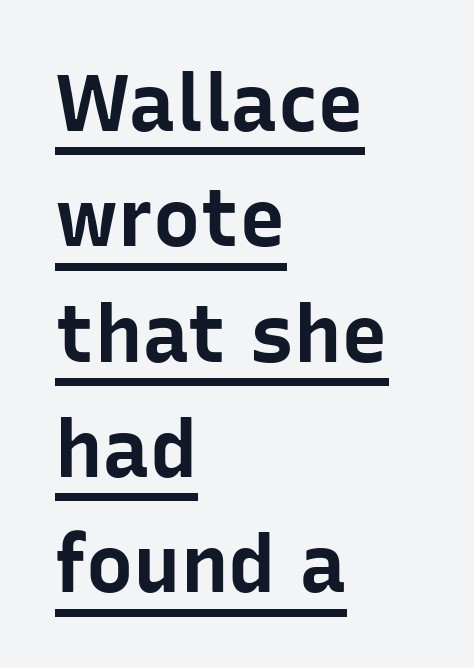
Q: Is the text bold? A: Yes.
Q: Is the text italic (slanted)? A: No, it is upright.
Q: Is the typeface a serif or a sans-serif typeface? A: Sans-serif.
Q: Is the text underlined? A: Yes.
Q: How is the paragraph aligned? A: Left-aligned.
Q: Is the spacing between letters normal or unusually wide? A: Normal.
Q: Is the spacing between lines tight, normal or loose? A: Normal.
Q: Width (condensed, normal, or wide)? A: Normal.
Q: Stroke contrast? A: Low.
Q: x-height? A: Medium.
Q: Monospaced? A: No.
